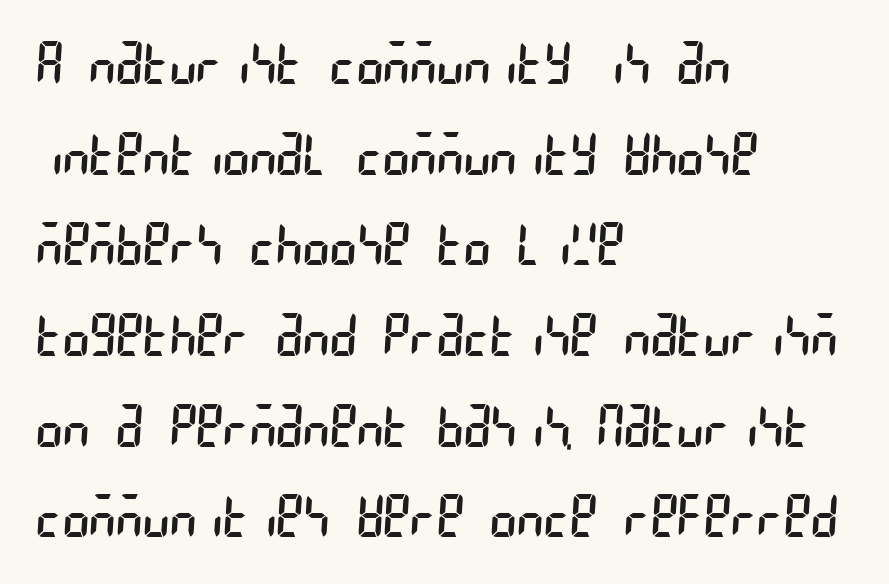
Heaviness? Minimal to ordinary, like unemphasized prose. The setting favours the left margin, as ordinary paragraphs usually do. The horizontal fit of the characters is conventional and even. Plain, unruled lines of type.
